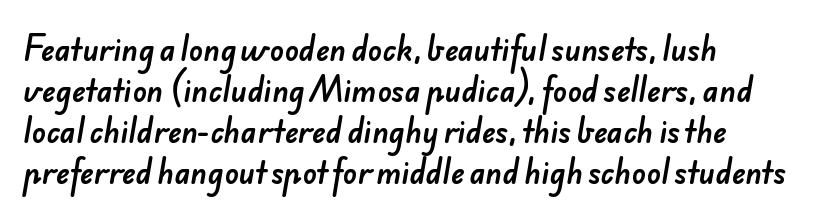
The image shows 29 px sans-serif type; set left-aligned, normal line spacing (1.41x), normal letter spacing, not underlined; low stroke contrast and a small x-height.
